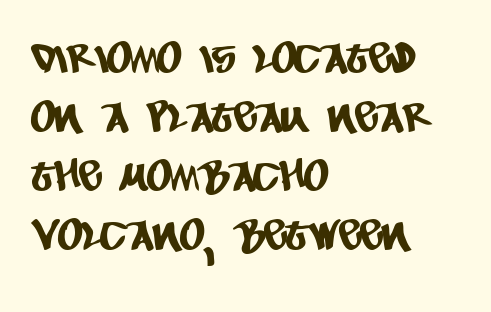
Q: Is the typeface a serif or a sans-serif typeface? A: Sans-serif.
Q: Is the text underlined? A: No.
Q: How is the paragraph aligned? A: Left-aligned.
Q: Is the spacing between letters normal or unusually wide? A: Normal.
Q: Is the spacing between lines tight, normal or loose? A: Normal.
Q: Width (condensed, normal, or wide)? A: Condensed.
Q: Stroke contrast? A: Low.
Q: x-height? A: Large.
Q: Monospaced? A: No.
